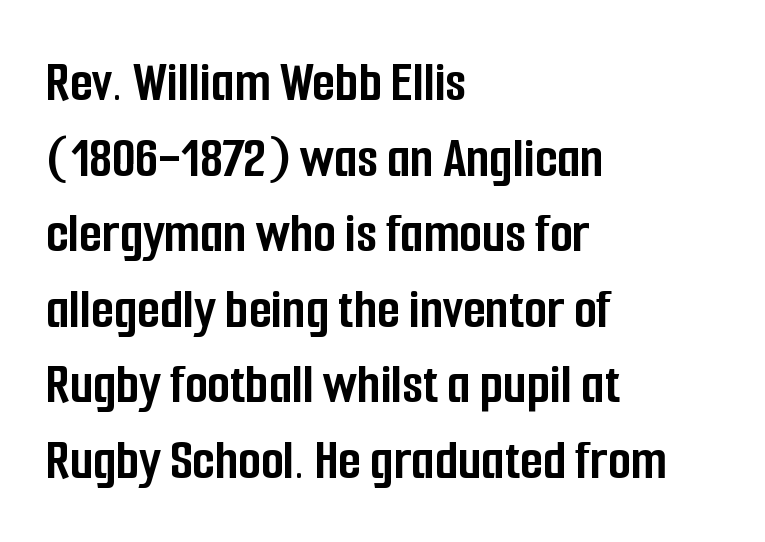
{"serif": "no", "italic": "no", "bold": "yes", "weight": "semibold", "width": "condensed", "stroke_contrast": "low", "x_height": "medium", "monospaced": "no", "underline": "no", "align": "left", "line_spacing": "normal", "line_spacing_ratio": 1.28, "letter_spacing": "normal", "letter_spacing_em": 0.0, "glyph_px": 59}
